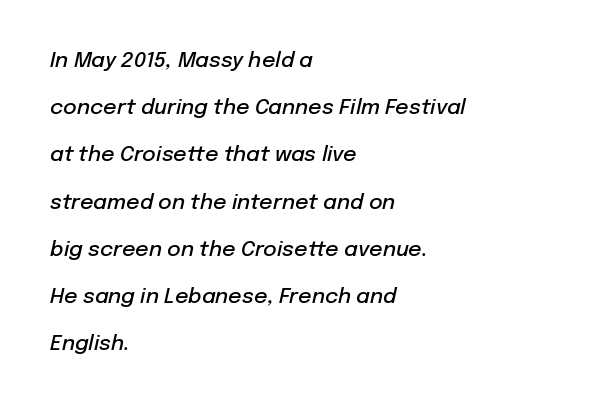
The baseline area is clear. The typography opts for an oblique posture over an upright one. These lines stand farther apart than default settings would place them. This rendering uses left alignment, leaving the right contour irregular. The glyphs have the mass of a demibold cut, below bold.
